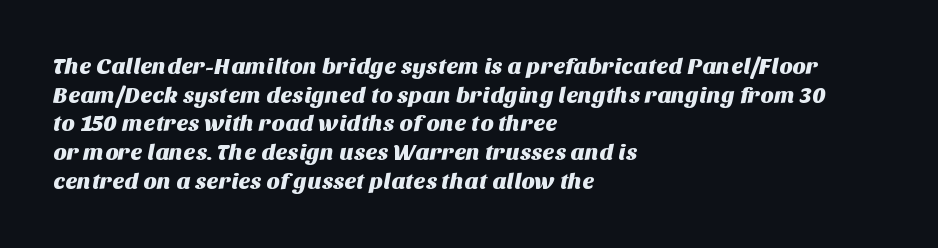
Q: Is the text underlined? A: No.
Q: How is the paragraph aligned? A: Left-aligned.
Q: Is the spacing between letters normal or unusually wide? A: Normal.
Q: Is the spacing between lines tight, normal or loose? A: Normal.
